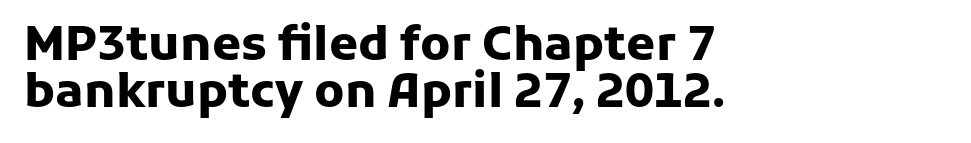
The image shows 47 px heavy sans-serif type, upright; set left-aligned, tight line spacing (0.99x), normal letter spacing, not underlined; low stroke contrast and a medium x-height.
